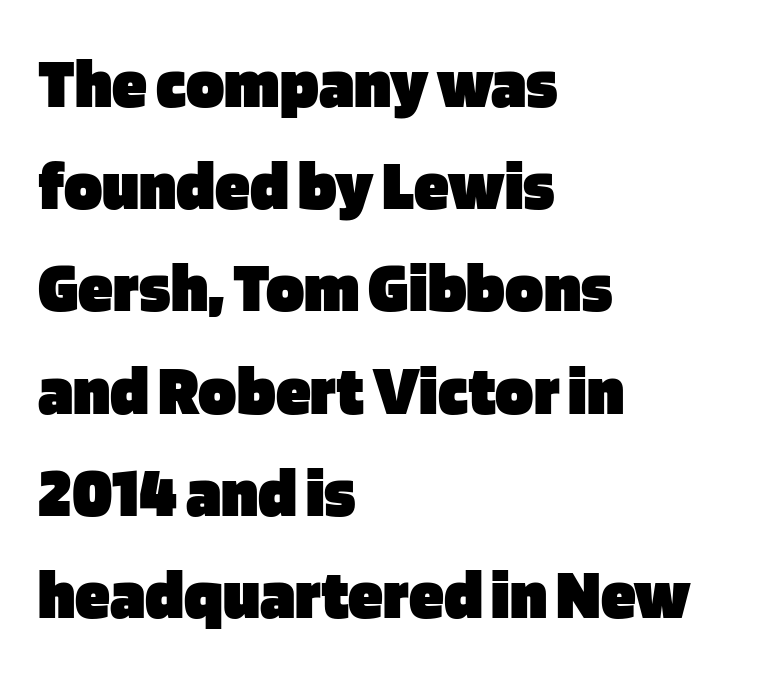
{"serif": "no", "italic": "no", "bold": "yes", "weight": "heavy", "width": "normal", "stroke_contrast": "low", "x_height": "large", "monospaced": "no", "underline": "no", "align": "left", "line_spacing": "normal", "line_spacing_ratio": 1.44, "letter_spacing": "normal", "letter_spacing_em": 0.0, "glyph_px": 71}
